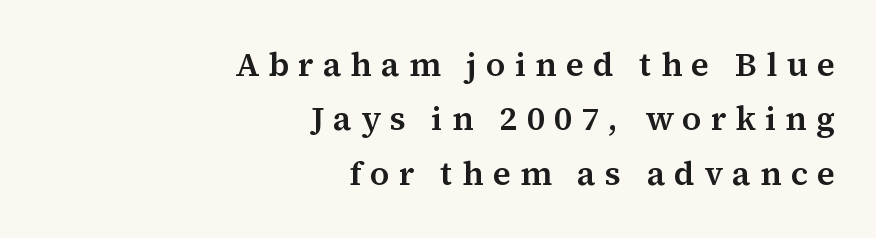
The specimen omits any rule beneath the text block's lines. Character widths vary here, with narrow letters taking less room than wide ones. Baseline-to-baseline distance is the conventional proportion of letter height. Little horizontal feet cap the strokes, marking this as serif type. A typesetter would call this heavily tracked-out type.
